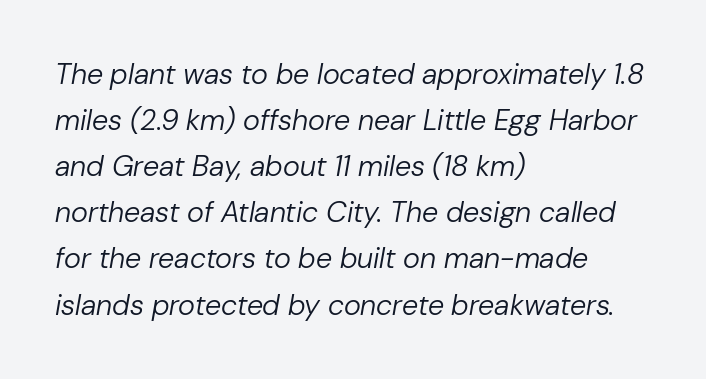
{"italic": "yes", "lean": "right", "slant_degrees": 10, "bold": "no", "weight": "regular", "width": "normal", "stroke_contrast": "low", "x_height": "medium", "monospaced": "no", "underline": "no", "align": "left", "line_spacing": "normal", "line_spacing_ratio": 1.59, "letter_spacing": "normal", "letter_spacing_em": 0.0, "glyph_px": 29}
